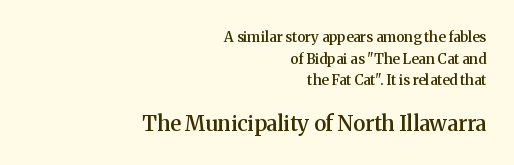
{"italic": "no", "bold": "semi", "underline": "no", "align": "right", "line_spacing": "normal", "line_spacing_ratio": 1.55, "letter_spacing": "normal", "letter_spacing_em": 0.0, "larger_block": "second", "size_ratio": 1.5, "glyph_px": 21}
